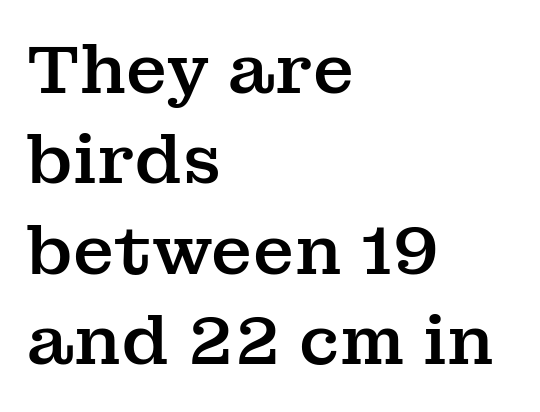
The image shows 68 px serif type, upright; set left-aligned, normal line spacing (1.33x), normal letter spacing, not underlined; medium stroke contrast and a medium x-height.
